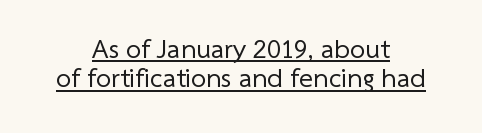
Compared with typical paragraphs, the rows here are closer together. Each line is balanced around a shared central axis. Unbolded letterforms with no extra heft. The words here are underlined. The tracking reads as untouched default to a designer's eye.
